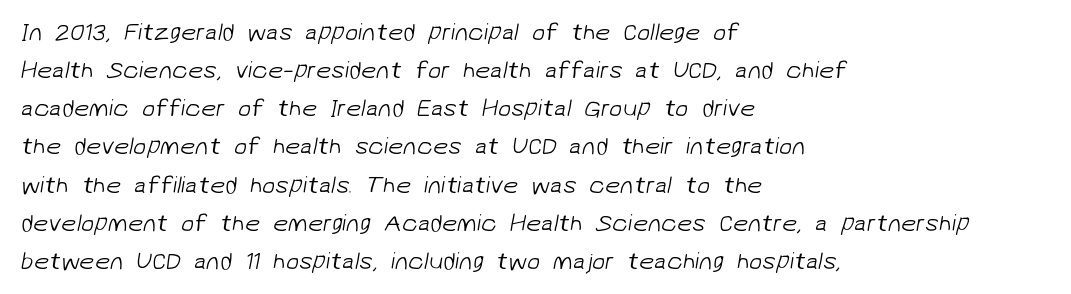
Q: Is the text bold? A: No.
Q: Is the text underlined? A: No.
Q: How is the paragraph aligned? A: Left-aligned.
Q: Is the spacing between letters normal or unusually wide? A: Normal.
Q: Is the spacing between lines tight, normal or loose? A: Normal.
